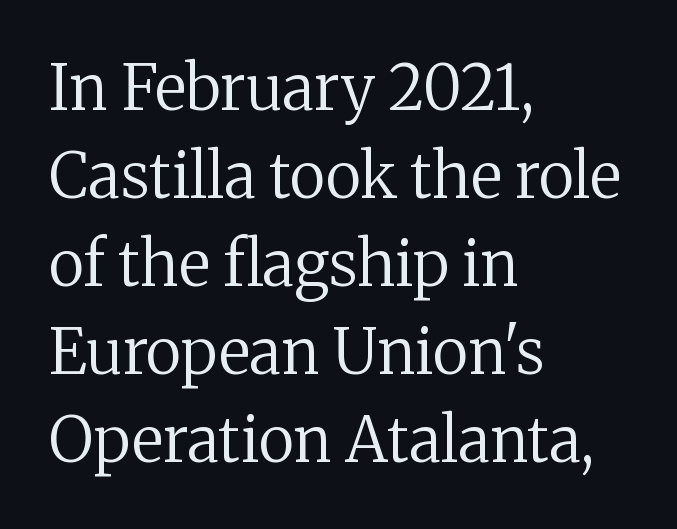
Q: Is the text bold? A: No.
Q: Is the text italic (slanted)? A: No, it is upright.
Q: Is the typeface a serif or a sans-serif typeface? A: Serif.
Q: Is the text underlined? A: No.
Q: How is the paragraph aligned? A: Left-aligned.
Q: Is the spacing between letters normal or unusually wide? A: Normal.
Q: Is the spacing between lines tight, normal or loose? A: Normal.
Q: Width (condensed, normal, or wide)? A: Normal.
Q: Stroke contrast? A: Medium.
Q: x-height? A: Medium.
Q: Monospaced? A: No.
